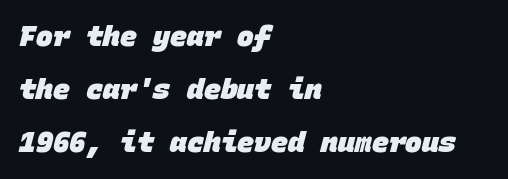
Q: Is the text bold? A: Yes.
Q: Is the typeface a serif or a sans-serif typeface? A: Sans-serif.
Q: Is the text underlined? A: No.
Q: How is the paragraph aligned? A: Left-aligned.
Q: Is the spacing between letters normal or unusually wide? A: Normal.
Q: Is the spacing between lines tight, normal or loose? A: Loose.
Q: Width (condensed, normal, or wide)? A: Normal.
Q: Stroke contrast? A: Low.
Q: x-height? A: Large.
Q: Monospaced? A: Yes.
